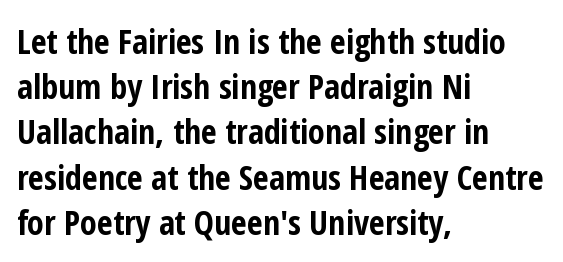
{"serif": "no", "italic": "no", "bold": "yes", "weight": "bold", "width": "condensed", "stroke_contrast": "low", "x_height": "medium", "monospaced": "no", "underline": "no", "align": "left", "line_spacing": "normal", "line_spacing_ratio": 1.33, "letter_spacing": "normal", "letter_spacing_em": 0.0, "glyph_px": 34}
